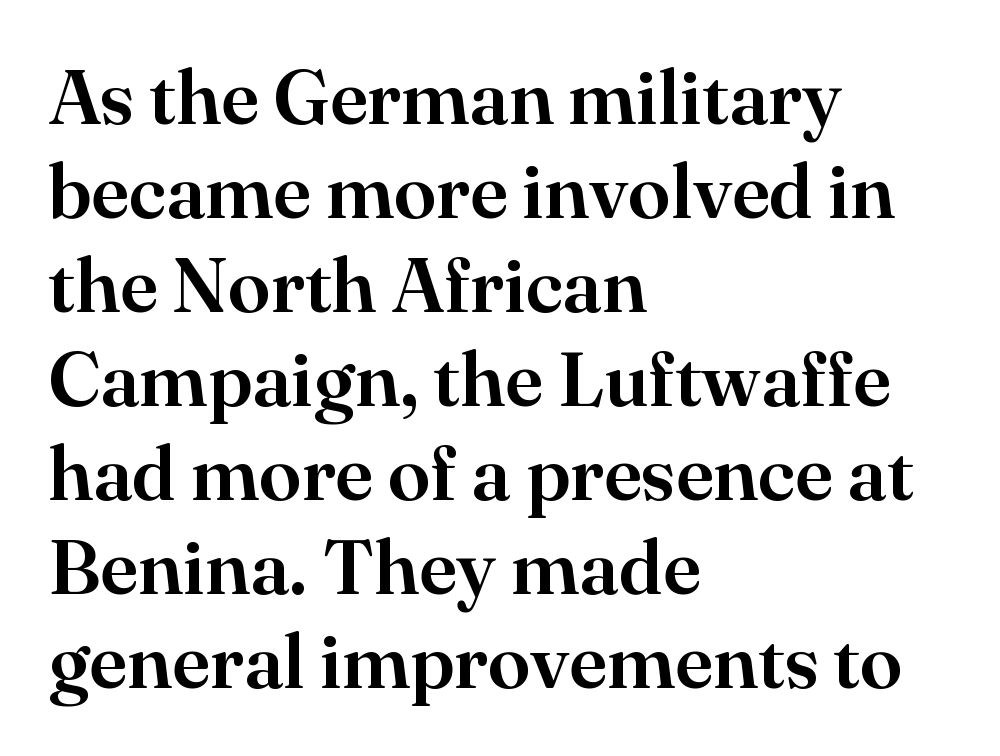
The image shows 77 px serif type, upright; set left-aligned, line spacing 1.22x, normal letter spacing, not underlined; high stroke contrast and a small x-height.
